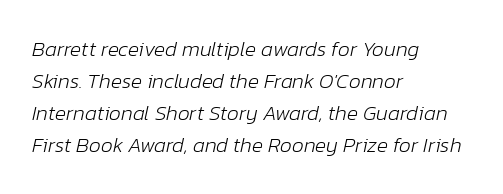
The face used here has a pronounced slope to its letters. Interline gaps are of average width in this sample. Is the letter spacing exaggerated? No — it looks like the ordinary default. A quiet, ordinary-to-light weight characterises the typeface. The gap between lines stays unmarked. Caption: multi-line text, flush left, ragged right.
